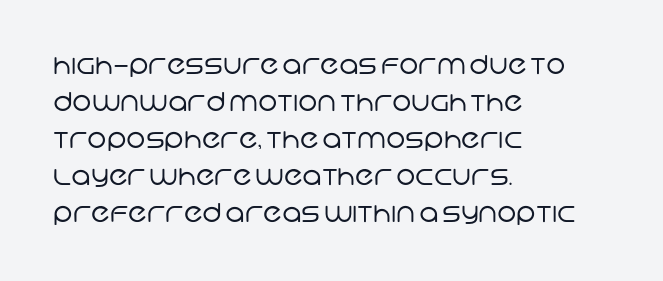
The image shows 26 px text type; set left-aligned, normal line spacing (1.42x), normal letter spacing, not underlined.
